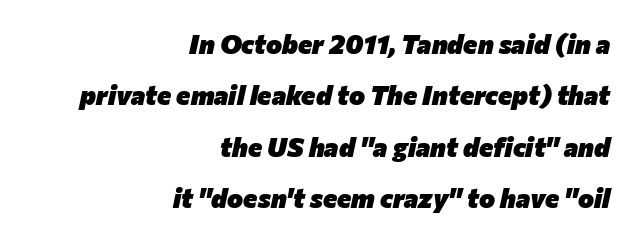
As a designer I'd log this as weight 700, bold. Has an underline been added? It has not. Tall strokes in this sample are angled rather than plumb. Where is the straight margin? On the right.
